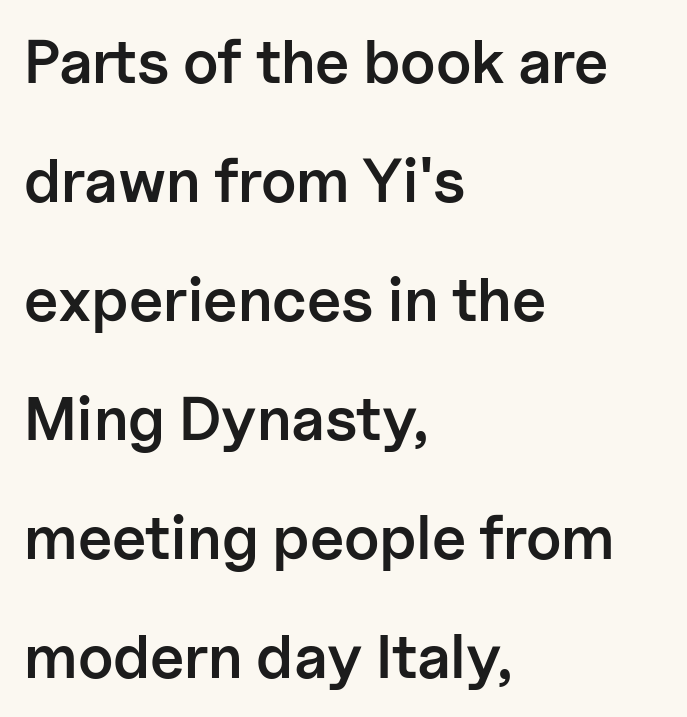
The image shows 61 px semibold sans-serif type, upright; set left-aligned, loose line spacing (1.95x), normal letter spacing, not underlined; low stroke contrast and a medium x-height.
